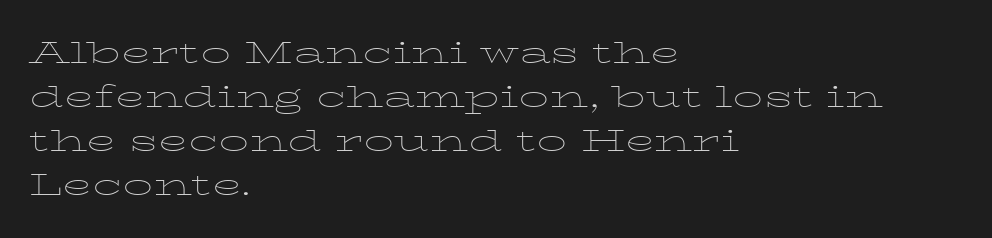
The image shows 30 px thin, wide serif type, upright; set left-aligned, normal line spacing (1.47x), normal letter spacing, not underlined; low stroke contrast and a medium x-height.
